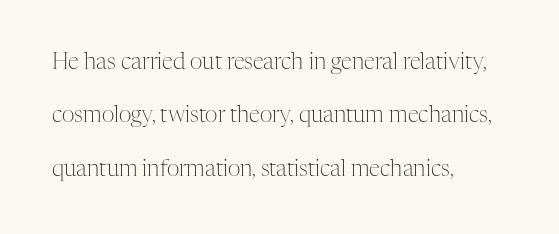
Q: Is the text bold? A: No.
Q: Is the text italic (slanted)? A: No, it is upright.
Q: Is the text underlined? A: No.
Q: How is the paragraph aligned? A: Left-aligned.
Q: Is the spacing between letters normal or unusually wide? A: Normal.
Q: Is the spacing between lines tight, normal or loose? A: Loose.
